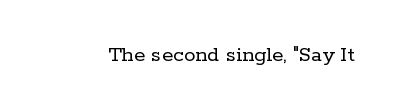
{"italic": "no", "bold": "no", "underline": "no", "letter_spacing": "normal", "letter_spacing_em": 0.0, "glyph_px": 23}
